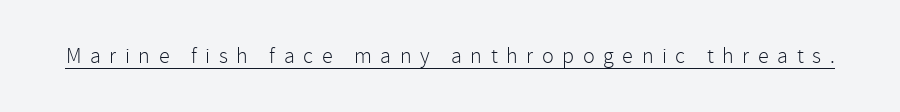
A typesetter would mark this as roman, not italic. Looks like someone drew a line under every word here. Weight class: somewhere from thin through regular. Loose tracking; the words dissolve into strings of separated letters.
